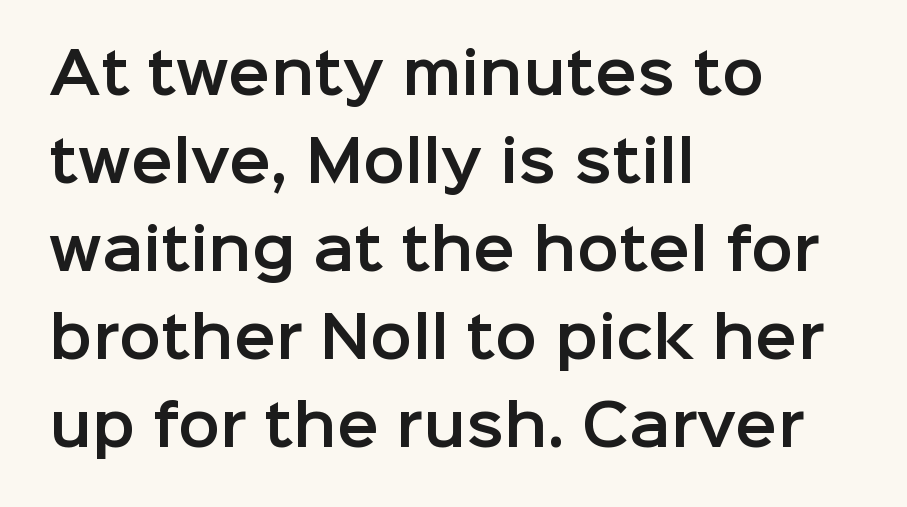
A typesetter would call this proportional, since set widths differ per character. All the whitespace from short lines collects on the right. In terms of leading, this rendering sits right in the middle. Serif or sans? Sans — the stroke terminals are bare. Here the glyphs are tracked normally, forming tight word shapes. Nobody drew a line under any word here.
